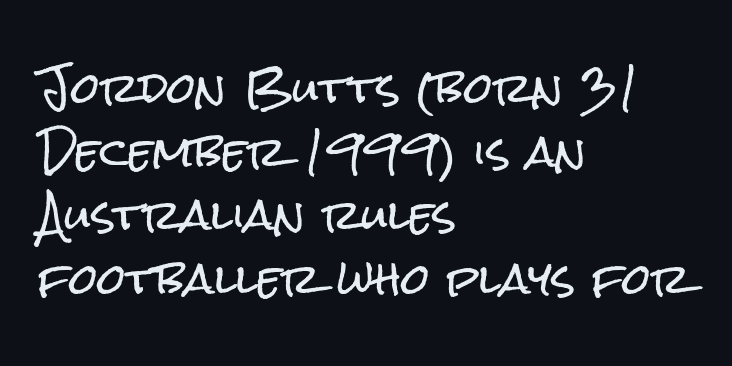
{"serif": "no", "italic": "no", "width": "condensed", "stroke_contrast": "low", "x_height": "medium", "monospaced": "no", "underline": "no", "align": "left", "line_spacing": "normal", "line_spacing_ratio": 1.55, "letter_spacing": "normal", "letter_spacing_em": 0.0, "glyph_px": 41}
